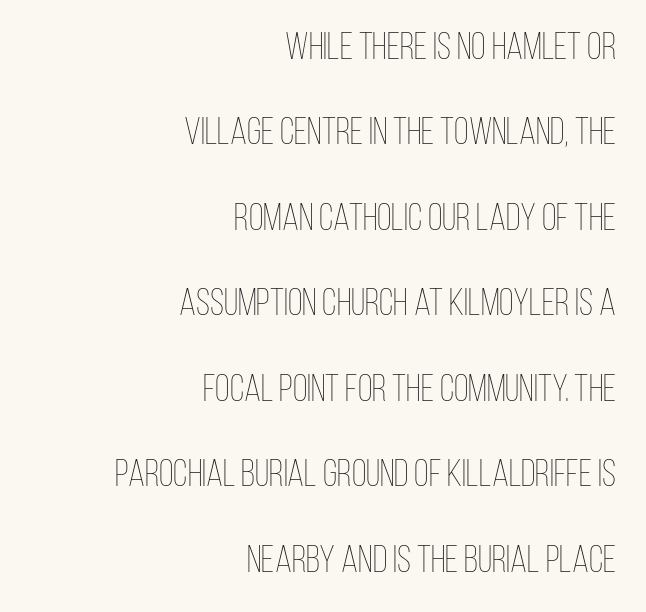
The image shows 38 px thin, condensed type, upright; set right-aligned, loose line spacing (2.25x), normal letter spacing, not underlined; low stroke contrast and a large x-height.
